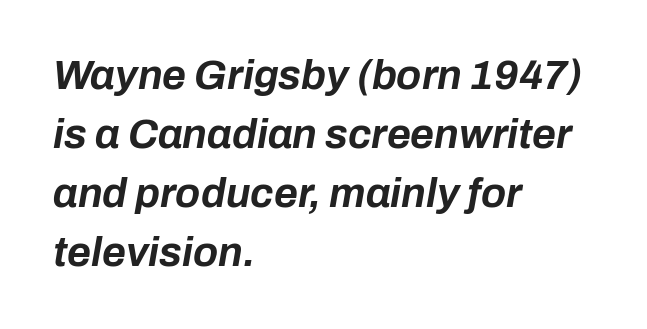
Q: Is the text bold? A: Yes.
Q: Is the text italic (slanted)? A: Yes, it leans right by about 10 degrees.
Q: Is the text underlined? A: No.
Q: How is the paragraph aligned? A: Left-aligned.
Q: Is the spacing between letters normal or unusually wide? A: Normal.
Q: Is the spacing between lines tight, normal or loose? A: Normal.
Q: Width (condensed, normal, or wide)? A: Normal.
Q: Stroke contrast? A: Low.
Q: x-height? A: Medium.
Q: Monospaced? A: No.
